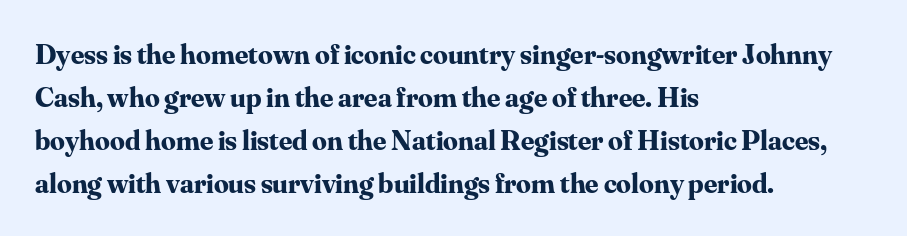
{"serif": "yes", "italic": "no", "bold": "yes", "weight": "bold", "width": "normal", "stroke_contrast": "medium", "x_height": "small", "monospaced": "no", "underline": "no", "align": "left", "line_spacing": "normal", "line_spacing_ratio": 1.48, "letter_spacing": "normal", "letter_spacing_em": 0.0, "glyph_px": 29}
